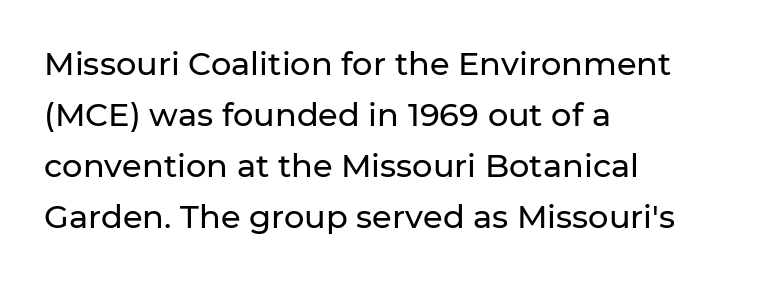
{"serif": "no", "italic": "no", "width": "normal", "stroke_contrast": "low", "x_height": "medium", "monospaced": "no", "underline": "no", "align": "left", "line_spacing": "normal", "line_spacing_ratio": 1.59, "letter_spacing": "normal", "letter_spacing_em": 0.0, "glyph_px": 32}
